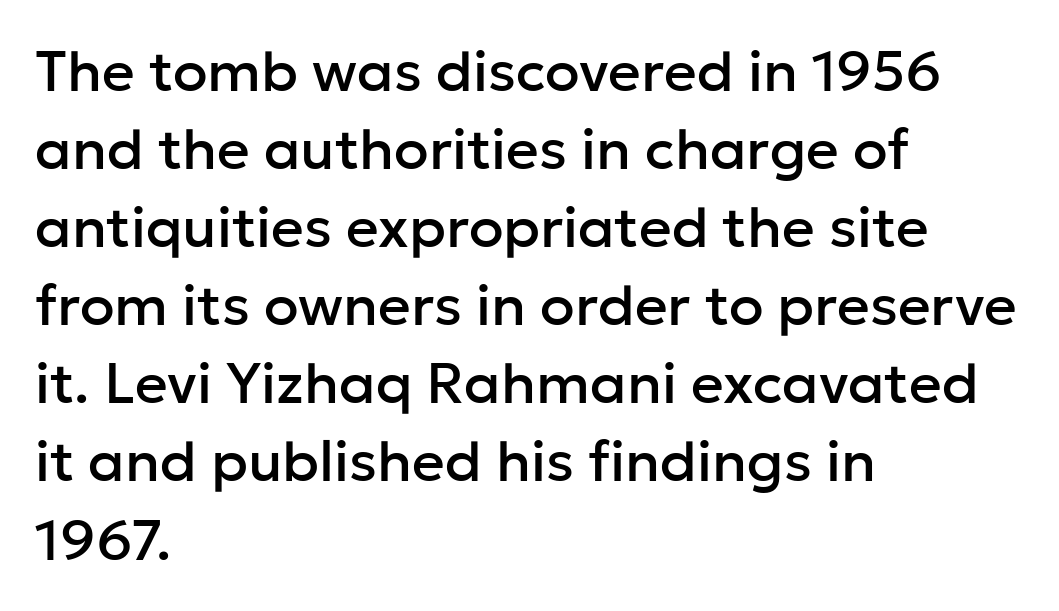
The specimen reads as upright at a glance. These lines keep a tight, regular rhythm from letter to letter. All the whitespace from short lines collects on the right. Regular leading. Descender tails drop into unmarked territory.
